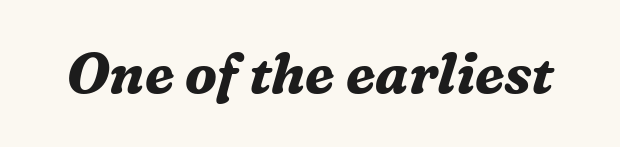
{"serif": "yes", "italic": "yes", "lean": "right", "slant_degrees": 16, "bold": "yes", "weight": "bold", "width": "normal", "stroke_contrast": "medium", "x_height": "medium", "monospaced": "no", "underline": "no", "letter_spacing": "normal", "letter_spacing_em": 0.0, "glyph_px": 55}
